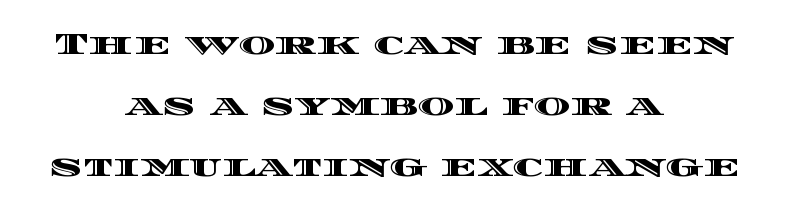
{"italic": "no", "width": "wide", "x_height": "large", "monospaced": "no", "underline": "no", "align": "center", "line_spacing": "loose", "line_spacing_ratio": 1.97, "letter_spacing": "normal", "letter_spacing_em": 0.0, "glyph_px": 31}
